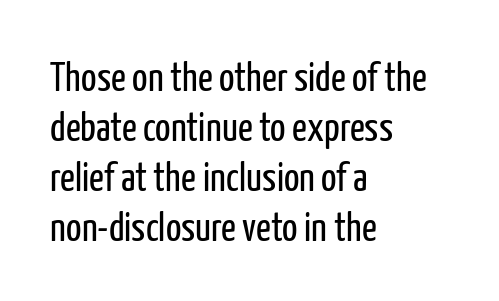
{"serif": "no", "italic": "no", "bold": "no", "weight": "regular", "width": "condensed", "stroke_contrast": "low", "x_height": "medium", "monospaced": "no", "underline": "no", "align": "left", "line_spacing_ratio": 1.22, "letter_spacing": "normal", "letter_spacing_em": 0.0, "glyph_px": 41}
